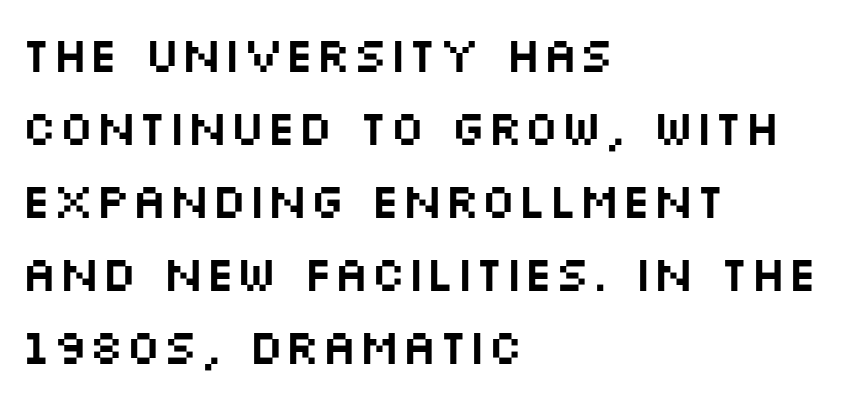
Characters follow at the spacing the type designer built in. This sample has the flowing, uneven cadence of proportional lettering. The text was rendered using a sans face with plain stroke endings. Rows of type keep a routine distance in the vertical direction. The words here are not underlined. A roman cut, with each character standing at attention.
